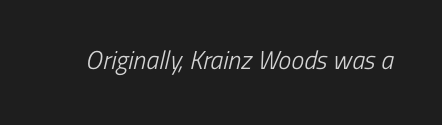
Q: Is the text bold? A: No.
Q: Is the text underlined? A: No.
Q: Is the spacing between letters normal or unusually wide? A: Normal.
